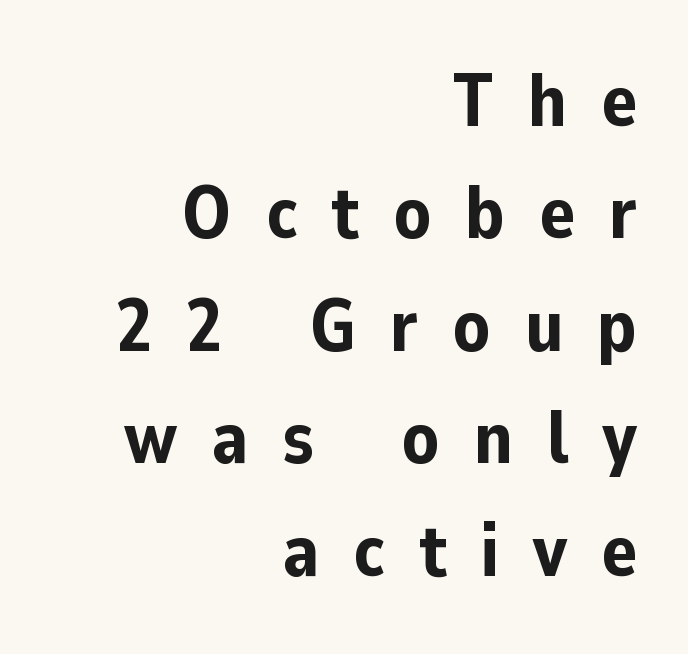
Each letter keeps its own natural width here, so spacing adapts to shape. The paragraph shown leans on its right margin. Quick note: underline off. It's the straight-up-and-down kind of type. Nope, no serifs anywhere on these letters. This block has exactly the height ordinary leading produces.
